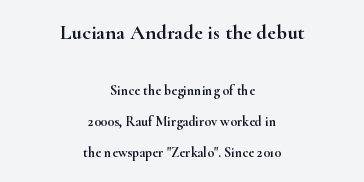
{"italic": "no", "underline": "no", "align": "center", "line_spacing": "loose", "line_spacing_ratio": 2.21, "letter_spacing": "normal", "letter_spacing_em": 0.0, "larger_block": "first", "size_ratio": 1.5, "glyph_px": 21}
